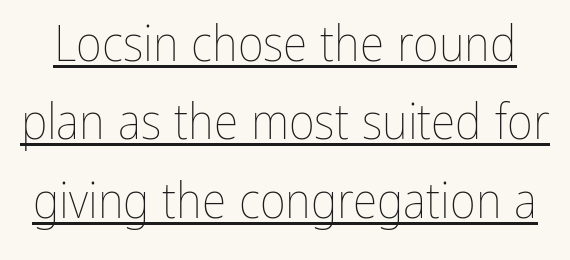
{"italic": "no", "bold": "no", "weight": "thin", "width": "condensed", "stroke_contrast": "low", "x_height": "medium", "monospaced": "no", "underline": "yes", "line_spacing": "normal", "line_spacing_ratio": 1.57, "letter_spacing": "normal", "letter_spacing_em": 0.0, "glyph_px": 50}
